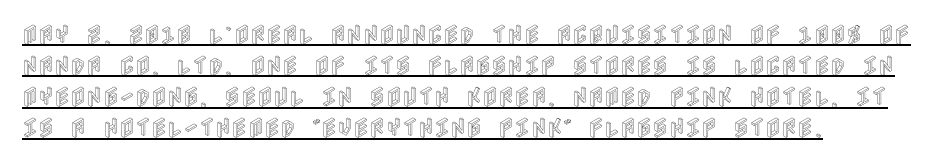
The image shows 22 px text type, upright; set normal line spacing (1.41x), normal letter spacing, underlined.
